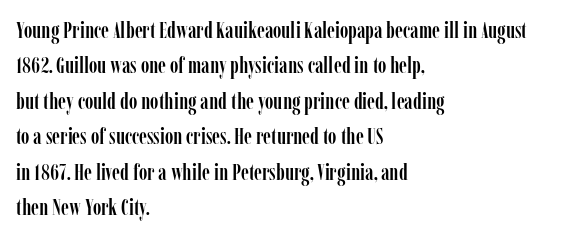
{"italic": "no", "underline": "no", "align": "left", "line_spacing": "normal", "line_spacing_ratio": 1.54, "letter_spacing": "normal", "letter_spacing_em": 0.0, "glyph_px": 23}
